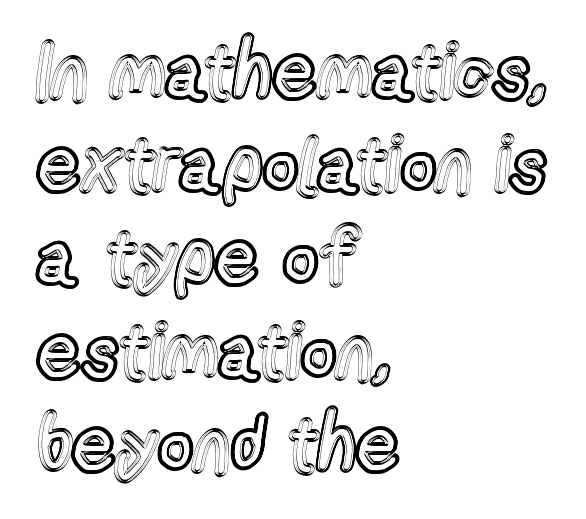
Q: Is the text italic (slanted)? A: Yes.
Q: Is the text underlined? A: No.
Q: How is the paragraph aligned? A: Left-aligned.
Q: Is the spacing between letters normal or unusually wide? A: Normal.
Q: Width (condensed, normal, or wide)? A: Condensed.
Q: x-height? A: Medium.
Q: Monospaced? A: No.
